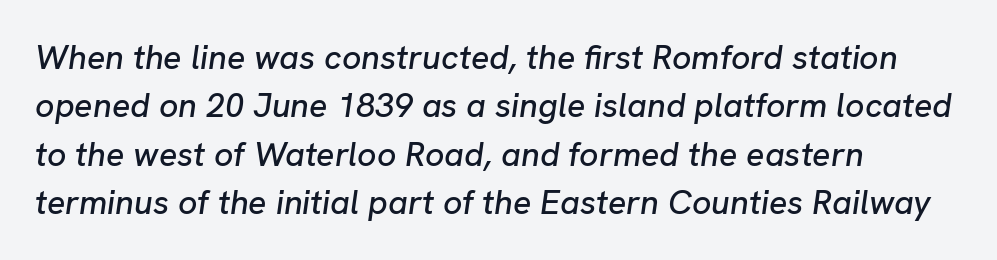
Q: Is the text italic (slanted)? A: Yes, it leans right by about 8 degrees.
Q: Is the text underlined? A: No.
Q: How is the paragraph aligned? A: Left-aligned.
Q: Is the spacing between letters normal or unusually wide? A: Normal.
Q: Is the spacing between lines tight, normal or loose? A: Normal.
Q: Width (condensed, normal, or wide)? A: Normal.
Q: Stroke contrast? A: Low.
Q: x-height? A: Medium.
Q: Monospaced? A: No.
